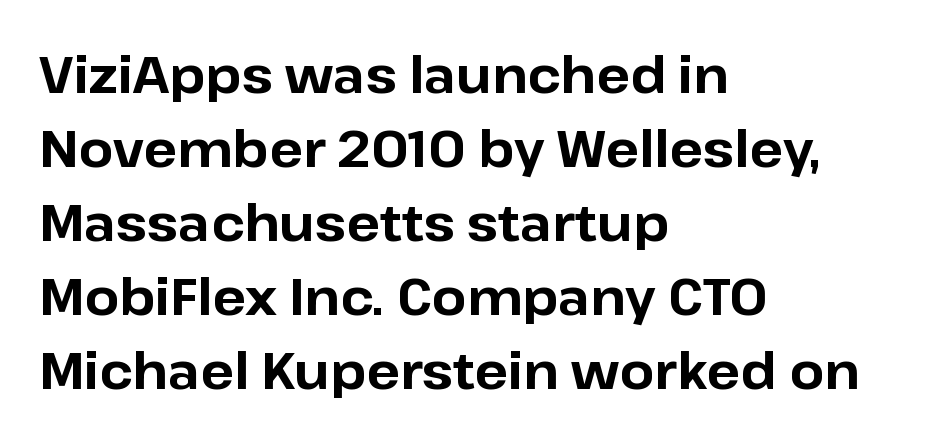
Has an underline been added? It has not. Serifs: no, the terminals of the letterforms are clean. A dark, heavy texture on the line: the type is bold. There is no visible air inserted between adjacent glyphs.
